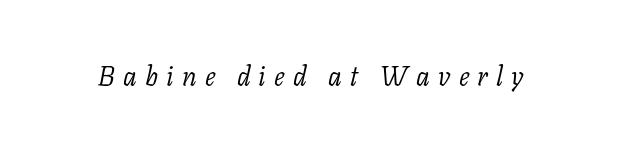
Weight: not bold — regular or lighter. Tracking here is generous; glyphs stand well apart from one another. The passage shown is not underscored anywhere. The passage shown leans; its letterforms are oblique.
